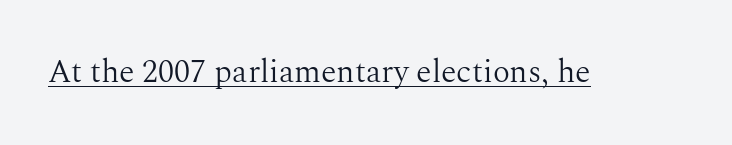
The image shows 32 px light serif type, upright; set normal letter spacing, underlined; medium stroke contrast and a medium x-height.
